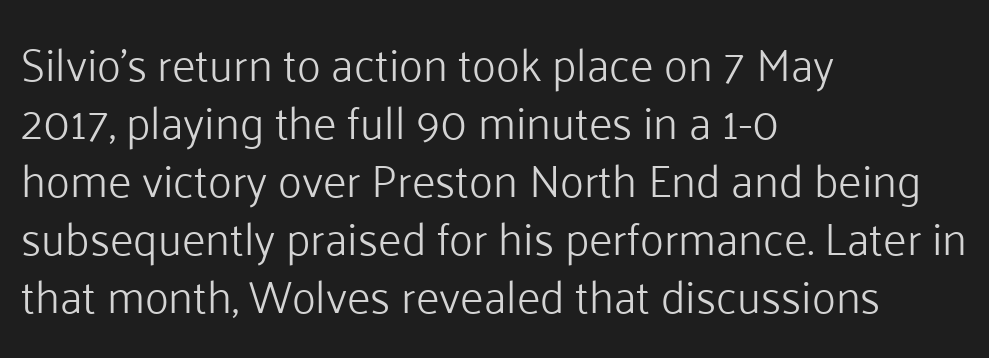
Upright lettering throughout. The face used here is a sans, in the tradition of grotesques and geometrics. A classic flush-left, rag-right setting is used for this passage. Heft: none added — not bold. The foot of each line stays bare and open. Character widths vary here, with narrow letters taking less room than wide ones.
